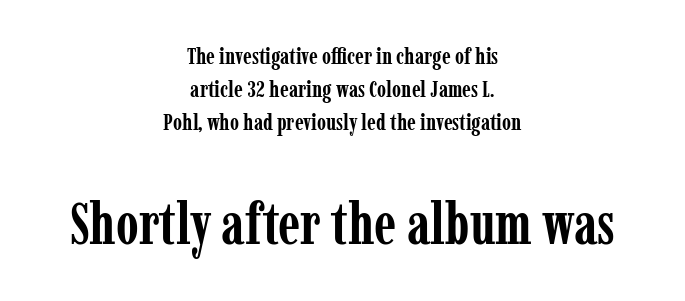
The specimen reads as upright at a glance. Whoever set this chose a conventional vertical rhythm. This is heavy type, rendered in bold. Rule under the text: the space is simply empty.
